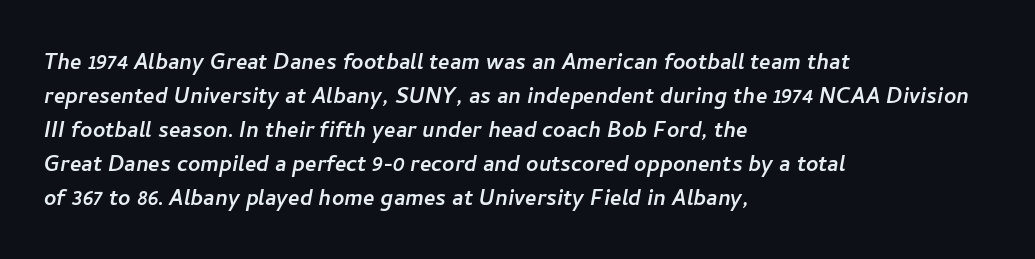
{"underline": "no", "align": "left", "line_spacing": "normal", "line_spacing_ratio": 1.26, "letter_spacing": "normal", "letter_spacing_em": 0.0, "glyph_px": 27}
